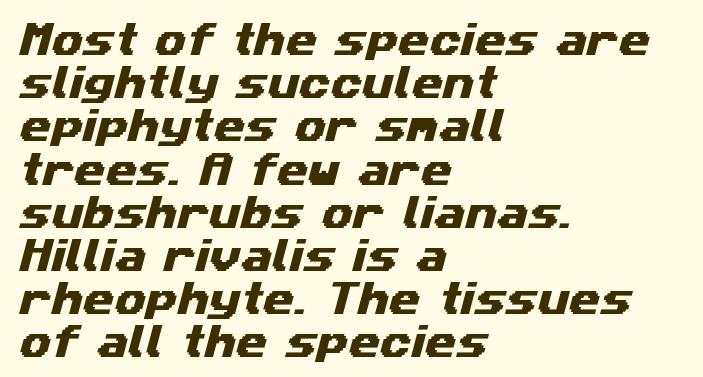
Think of a printed novel: that variable character pitch is what you see here. Left-aligned paragraph, ragged on the right. Stroke terminals: plain, sans-serif. The space directly below the letters is spotless. The tracking reads as untouched default to a designer's eye.
